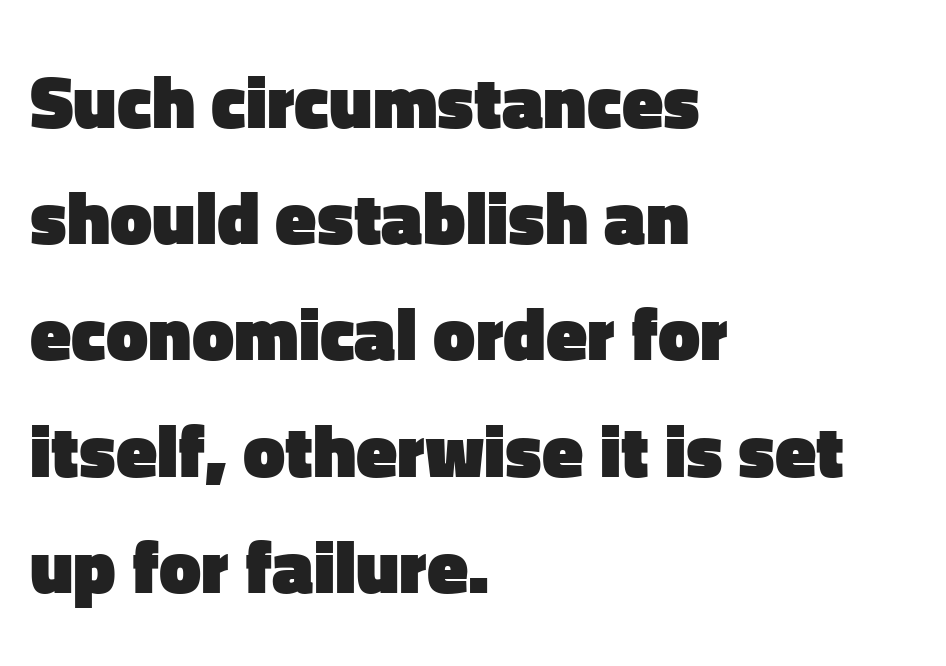
What's the leading like? Ordinary, nothing unusual. The rendering uses natural spacing where letterforms have individual widths. Each row of text sits above clean, open space. This sample is left-justified, so line endings fall wherever the words run out. In terms of weight, the rendering is a true, heavy bold.
